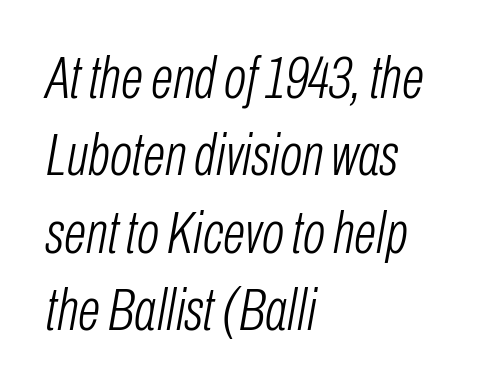
{"italic": "yes", "lean": "right", "slant_degrees": 10, "bold": "no", "weight": "light", "width": "condensed", "stroke_contrast": "low", "x_height": "medium", "monospaced": "no", "underline": "no", "align": "left", "line_spacing": "normal", "line_spacing_ratio": 1.31, "letter_spacing": "normal", "letter_spacing_em": 0.0, "glyph_px": 59}
